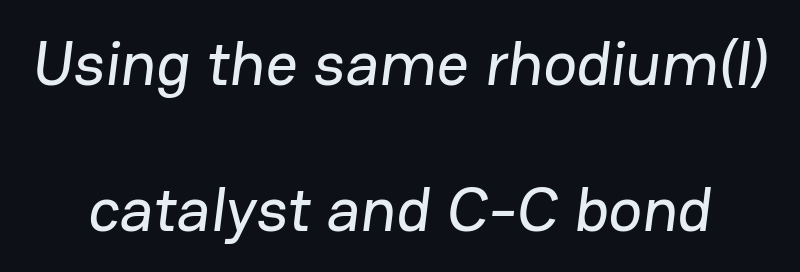
Q: Is the typeface a serif or a sans-serif typeface? A: Sans-serif.
Q: Is the text underlined? A: No.
Q: Is the spacing between letters normal or unusually wide? A: Normal.
Q: Is the spacing between lines tight, normal or loose? A: Loose.
Q: Width (condensed, normal, or wide)? A: Normal.
Q: Stroke contrast? A: Low.
Q: x-height? A: Medium.
Q: Monospaced? A: No.
